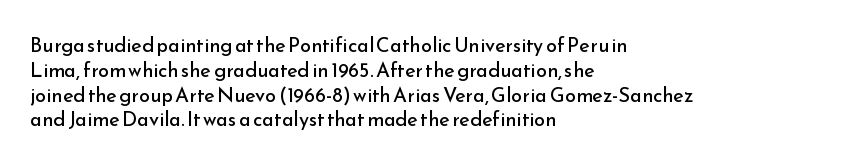
The image shows 20 px text type, upright; set left-aligned, line spacing 1.24x, normal letter spacing, not underlined.
